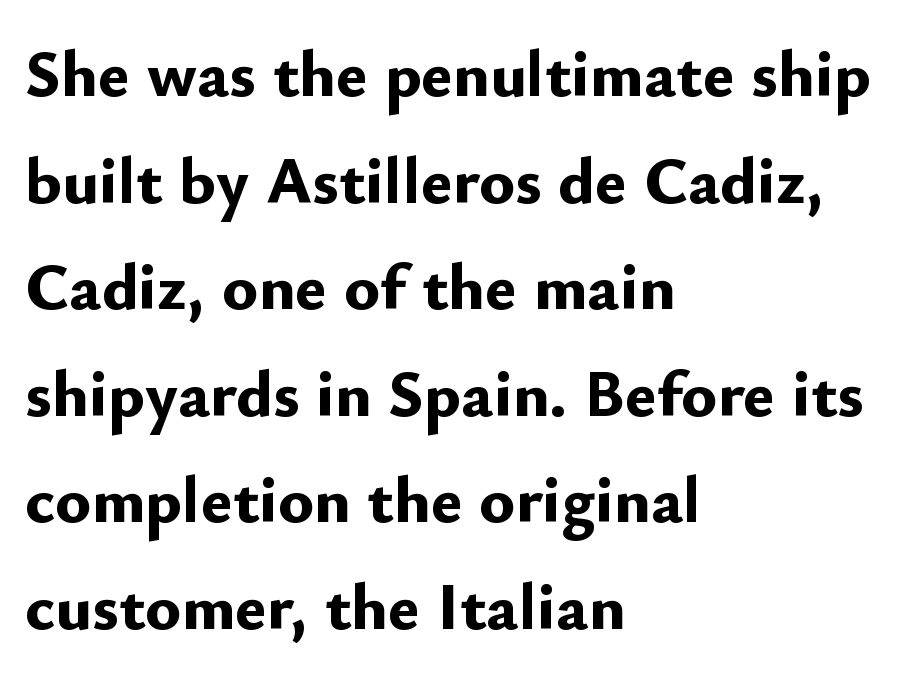
The image shows 67 px bold sans-serif type, upright; set left-aligned, normal line spacing (1.59x), normal letter spacing, not underlined; low stroke contrast and a small x-height.
